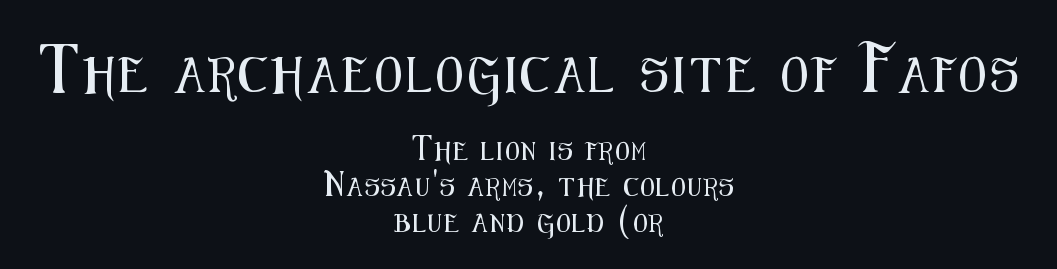
Q: Is the text italic (slanted)? A: No, it is upright.
Q: Is the text underlined? A: No.
Q: How is the paragraph aligned? A: Centered.
Q: Is the spacing between lines tight, normal or loose? A: Loose.
Q: Which block of text is set in a larger size, the first (top) or the second (bottom)? A: The first (top) one.
Q: Width (condensed, normal, or wide)? A: Condensed.
Q: Stroke contrast? A: Medium.
Q: x-height? A: Medium.
Q: Monospaced? A: No.
